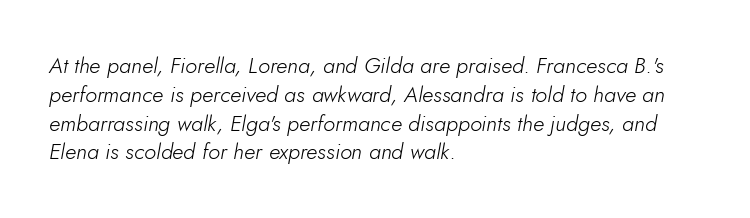
The image shows 22 px text type, italic (leaning right); set left-aligned, normal line spacing (1.31x), normal letter spacing, not underlined.
